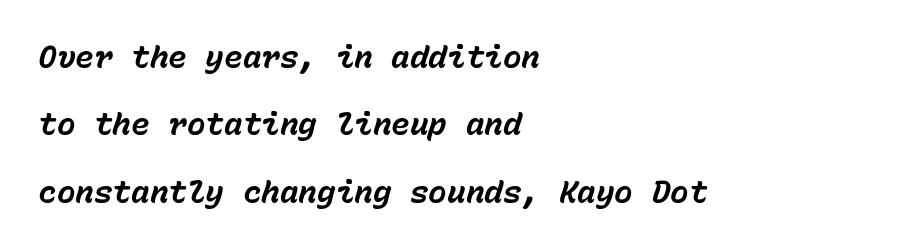
The image shows 31 px bold type, italic (leaning right), monospaced; set left-aligned, loose line spacing (2.17x), normal letter spacing, not underlined; low stroke contrast and a medium x-height.
